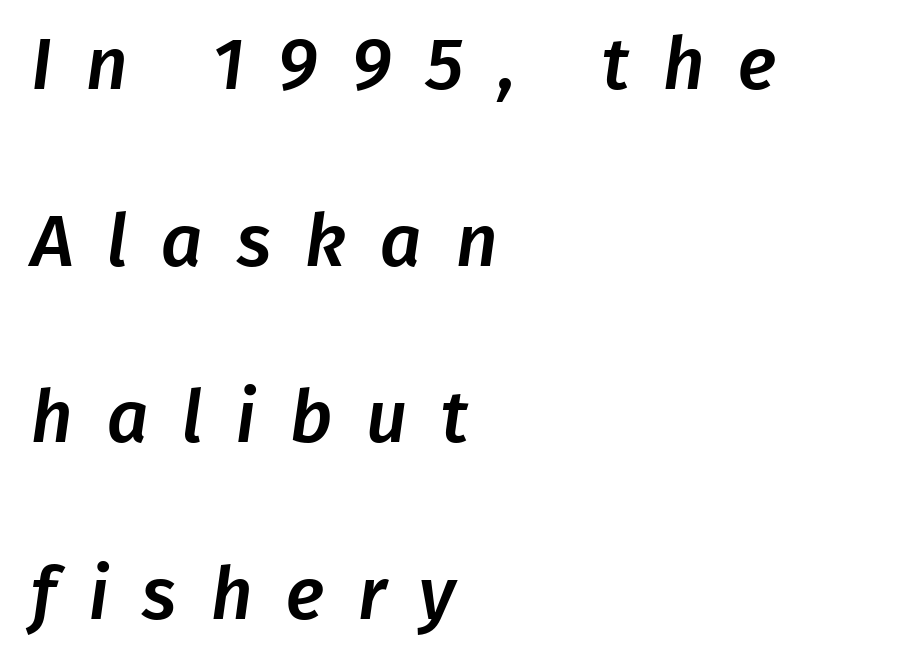
{"serif": "no", "width": "normal", "stroke_contrast": "low", "x_height": "medium", "monospaced": "no", "underline": "no", "align": "left", "line_spacing": "loose", "line_spacing_ratio": 2.42, "letter_spacing": "wide", "letter_spacing_em": 0.46, "glyph_px": 73}
